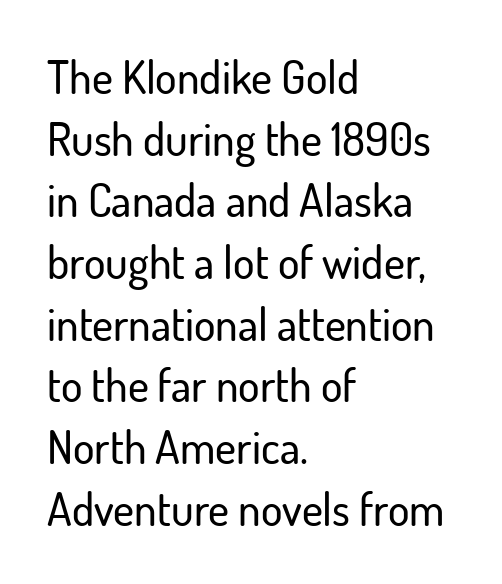
The image shows 45 px sans-serif type, upright; set left-aligned, normal line spacing (1.37x), normal letter spacing, not underlined; low stroke contrast and a small x-height.
